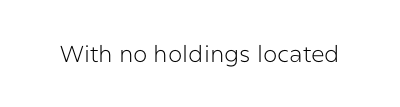
The type is set solid horizontally, with unmodified tracking. Words float on clear page, feet unadorned. A quiet, ordinary-to-light weight characterises the typeface. The type sits square on the baseline with zero lean.
